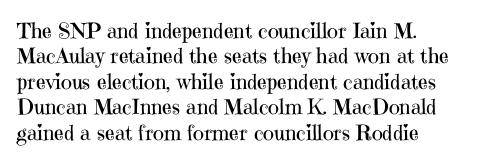
A bare baseline throughout the passage. Line beginnings align vertically; line endings do not. This sample uses plain, unmodified letter spacing. Posture: straight, roman, zero tilt. Is this a heavy cut? Hardly; it is regular or lighter.
